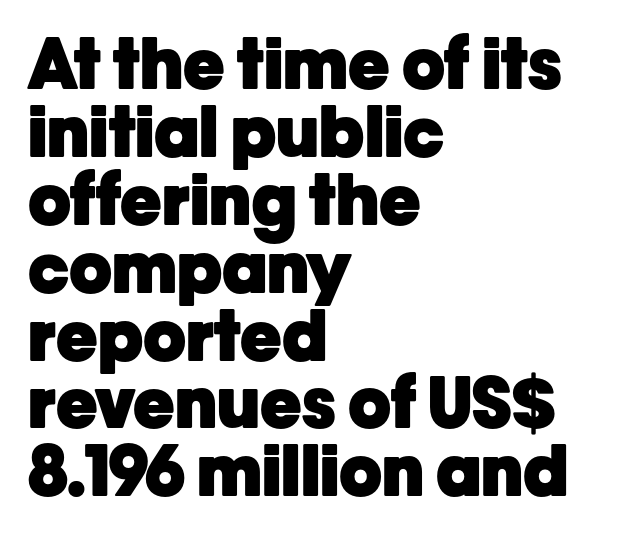
{"serif": "no", "italic": "no", "bold": "yes", "weight": "heavy", "width": "normal", "stroke_contrast": "low", "x_height": "medium", "monospaced": "no", "underline": "no", "align": "left", "line_spacing": "tight", "line_spacing_ratio": 0.97, "letter_spacing": "normal", "letter_spacing_em": 0.0, "glyph_px": 70}
